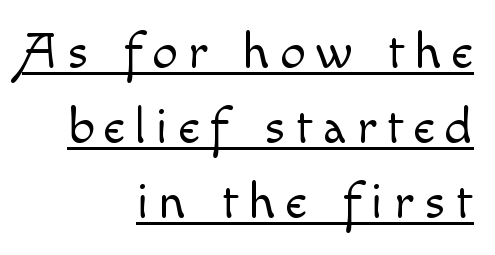
Q: Is the text bold? A: No.
Q: Is the text italic (slanted)? A: No, it is upright.
Q: Is the text underlined? A: Yes.
Q: How is the paragraph aligned? A: Right-aligned.
Q: Is the spacing between letters normal or unusually wide? A: Unusually wide.
Q: Is the spacing between lines tight, normal or loose? A: Normal.
Q: Width (condensed, normal, or wide)? A: Normal.
Q: x-height? A: Small.
Q: Monospaced? A: No.
